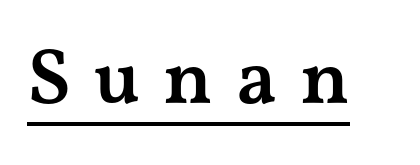
{"serif": "yes", "italic": "no", "bold": "semi", "weight": "semibold", "width": "wide", "stroke_contrast": "medium", "x_height": "medium", "monospaced": "no", "underline": "yes", "letter_spacing": "wide", "letter_spacing_em": 0.29, "glyph_px": 79}
